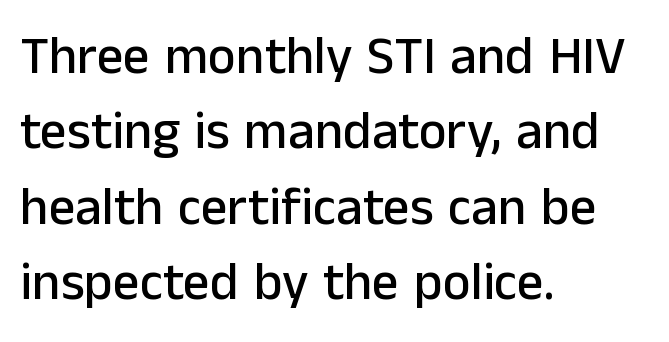
The image shows 53 px sans-serif type, upright; set left-aligned, normal line spacing (1.42x), normal letter spacing, not underlined; low stroke contrast and a medium x-height.
